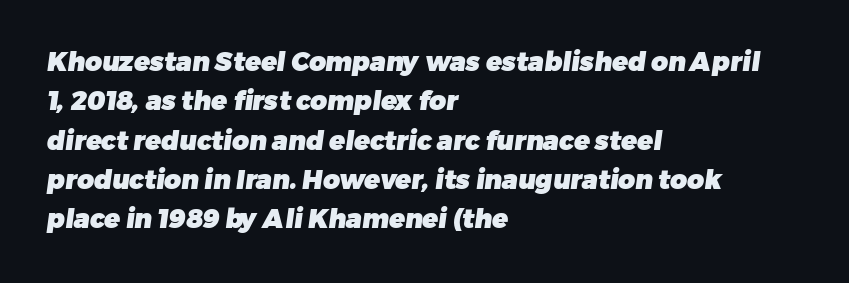
Q: Is the text bold? A: Yes.
Q: Is the text underlined? A: No.
Q: How is the paragraph aligned? A: Left-aligned.
Q: Is the spacing between letters normal or unusually wide? A: Normal.
Q: Is the spacing between lines tight, normal or loose? A: Normal.
